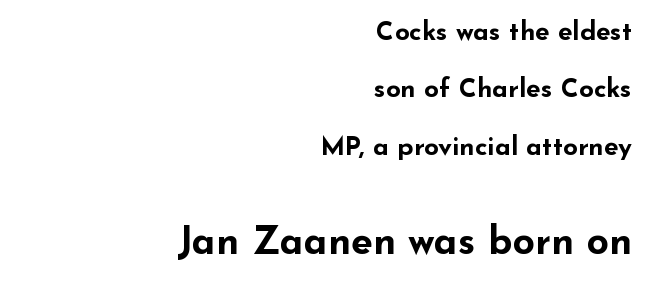
The image shows 39 px bold, wide sans-serif type, upright; set right-aligned, loose line spacing (2.21x), normal letter spacing, not underlined; the second (bottom) block is 1.5x larger; low stroke contrast and a small x-height.
